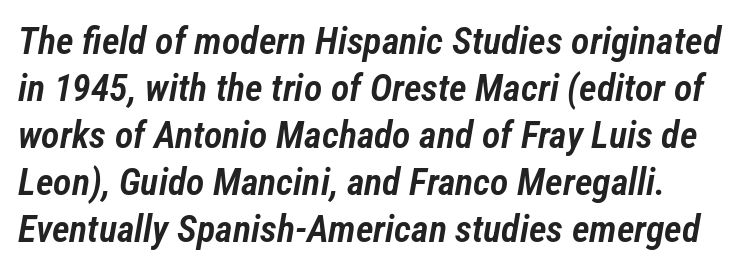
{"italic": "yes", "lean": "right", "slant_degrees": 12, "bold": "semi", "weight": "semibold", "width": "condensed", "stroke_contrast": "low", "x_height": "medium", "monospaced": "no", "underline": "no", "line_spacing_ratio": 1.24, "letter_spacing": "normal", "letter_spacing_em": 0.0, "glyph_px": 38}
